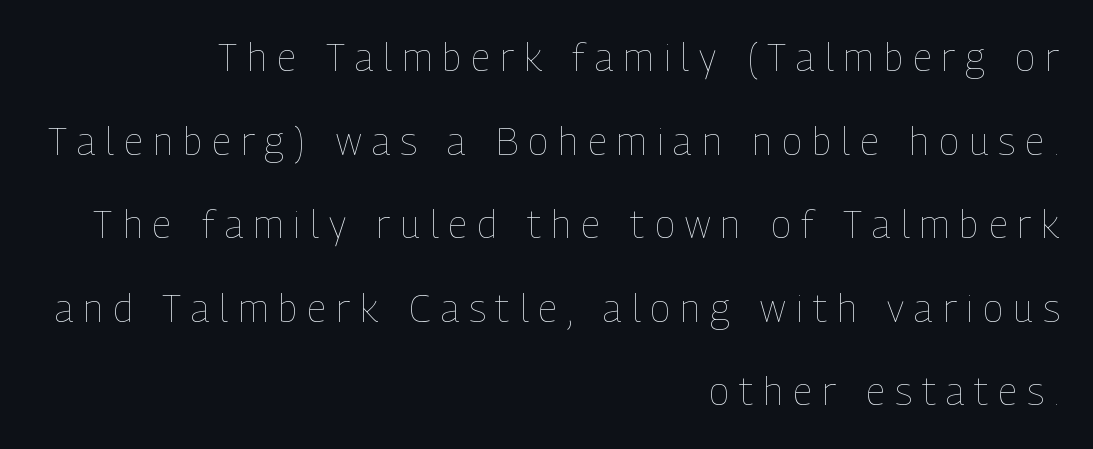
{"italic": "no", "bold": "no", "weight": "thin", "width": "condensed", "stroke_contrast": "low", "x_height": "medium", "monospaced": "no", "underline": "no", "align": "right", "line_spacing": "loose", "line_spacing_ratio": 2.2, "letter_spacing": "wide", "letter_spacing_em": 0.27, "glyph_px": 38}
